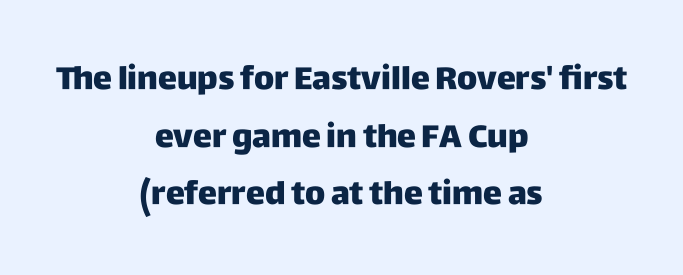
The image shows 32 px heavy sans-serif type, upright; set centered, line spacing 1.8x, normal letter spacing, not underlined; low stroke contrast and a large x-height.
